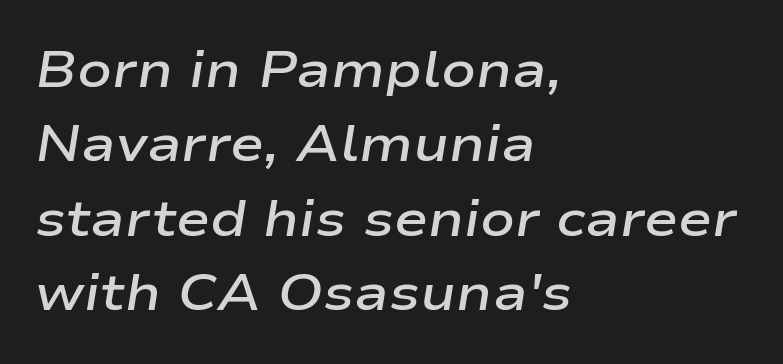
{"italic": "yes", "lean": "right", "slant_degrees": 9, "bold": "semi", "weight": "semibold", "width": "wide", "stroke_contrast": "low", "x_height": "medium", "monospaced": "no", "underline": "no", "align": "left", "line_spacing": "normal", "line_spacing_ratio": 1.46, "letter_spacing": "normal", "letter_spacing_em": 0.0, "glyph_px": 51}
